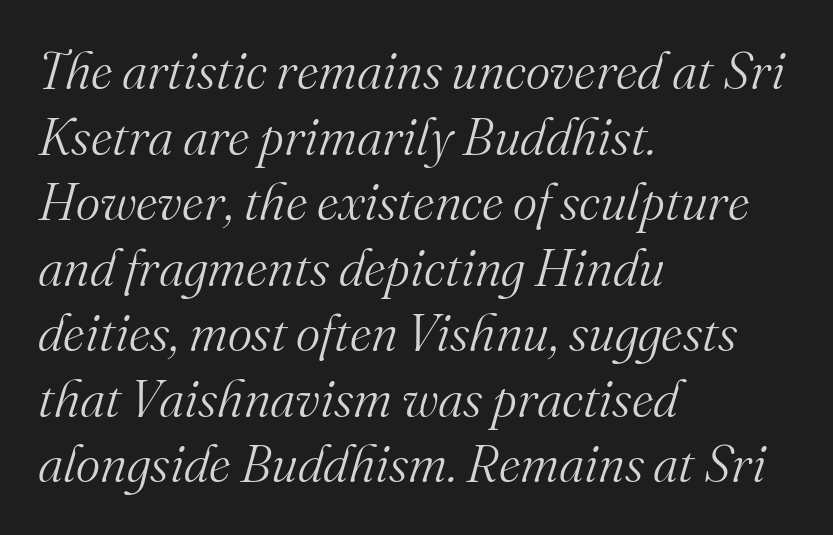
On a weight scale, this lands at 450 or below. Varying glyph widths throughout — classic text-font behaviour. Characters are canted at an angle relative to the baseline's perpendicular. In CSS terms this would be text-align: left. Beneath every word, the page is bare.
